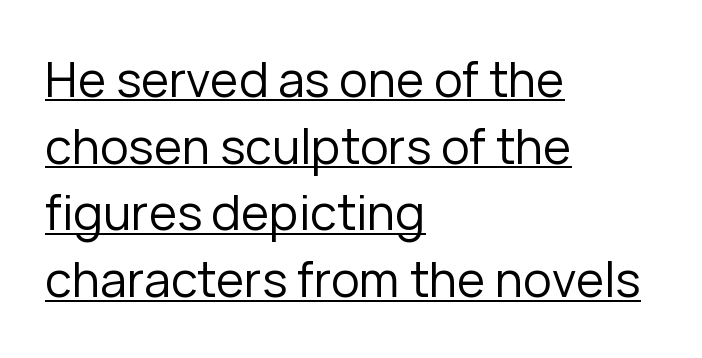
The image shows 48 px regular-weight sans-serif type, upright; set left-aligned, normal line spacing (1.39x), normal letter spacing, underlined; low stroke contrast and a medium x-height.
